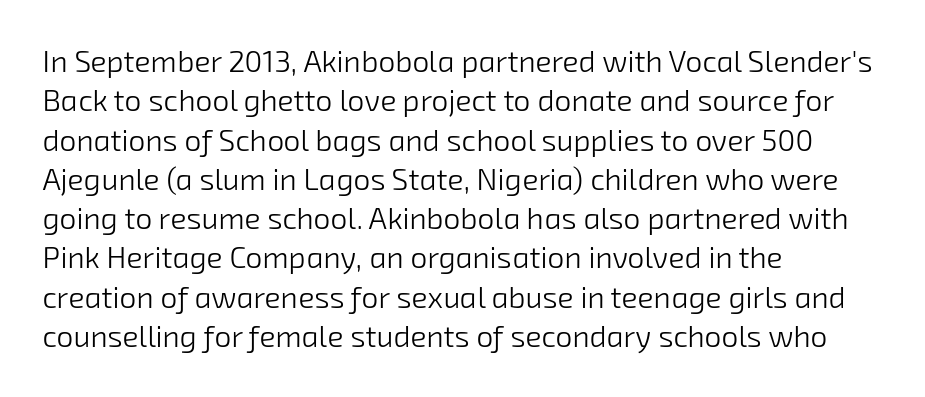
In terms of leading, this rendering sits right in the middle. The characters are drawn with everyday or finer stroke widths. There is no visible air inserted between adjacent glyphs. The glyphs are unaccompanied by any horizontal stroke below them. The passage shown is typed in a proportional face where columns would drift. The compositor pushed each line to the left boundary.
